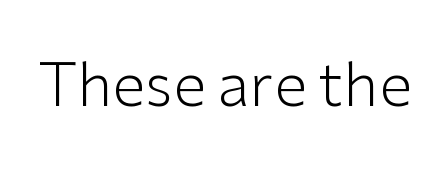
The image shows 60 px light sans-serif type, upright; set normal letter spacing, not underlined; low stroke contrast and a medium x-height.
